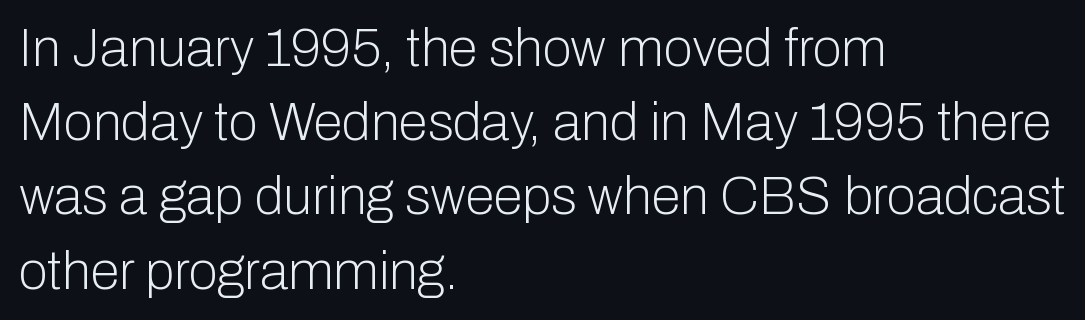
The characters are drawn with everyday or finer stroke widths. The letters stand upright; this is a roman face. Baseline-to-baseline distance is the conventional proportion of letter height. No extra tracking has been applied to these lines. The space directly below the letters is spotless. Look at the bottom of the vertical strokes: they stop flat, with no serifs.
